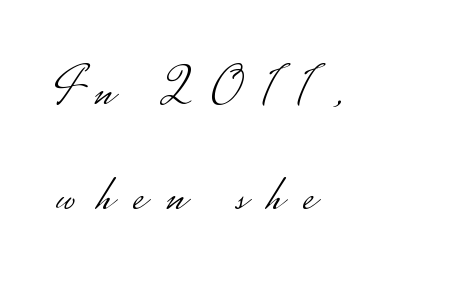
The paragraph shown leans on its left margin. The letters are spread apart with noticeably loose tracking. Think of a printed novel: that variable character pitch is what you see here. How would I describe the line gaps? Wide and relaxed. Is this a sans? Yes — the strokes have no serifs.
